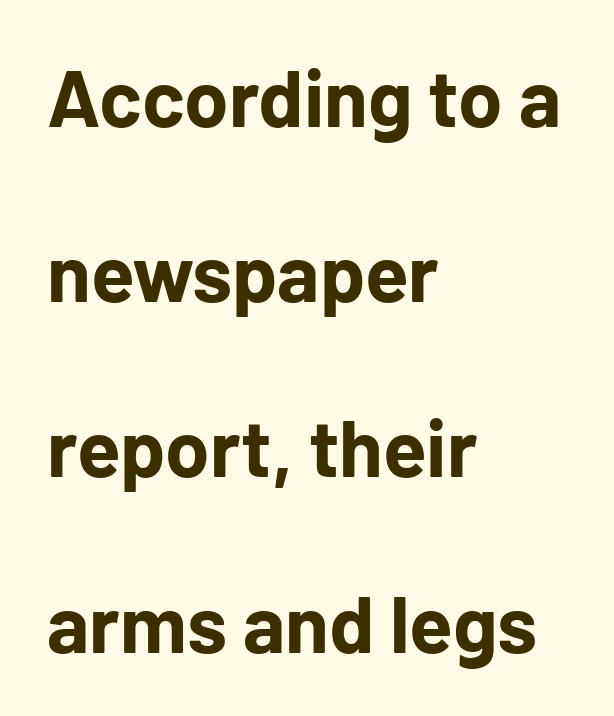
Compared with typical body copy, the letter spacing here is the same. The space beneath each line is pristine and unruled. Check where the strokes stop: nothing finishes them off — pure sans. Posture: straight, roman, zero tilt. Think of a printed novel: that variable character pitch is what you see here. Leftover space on each line is placed entirely after the last word.
